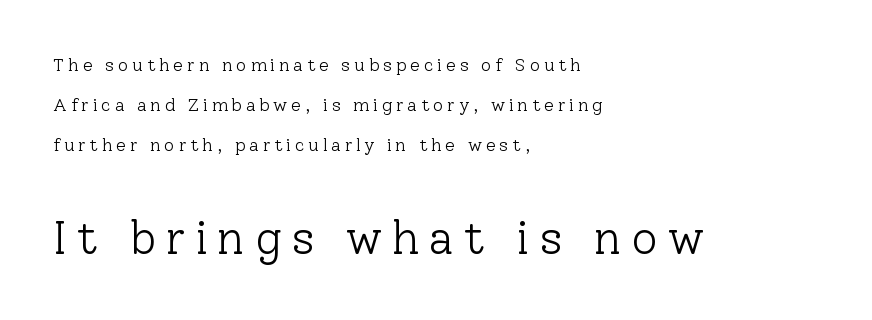
Whoever set this chose breathing room over compactness in the vertical rhythm. Notice how the passage keeps a crisp vertical edge on the left only. The font's upright variant was chosen for this text. The letters are spread apart with noticeably loose tracking. To sum up the face: it has serifs. This layout puts the modest block above and the oversized block below.
